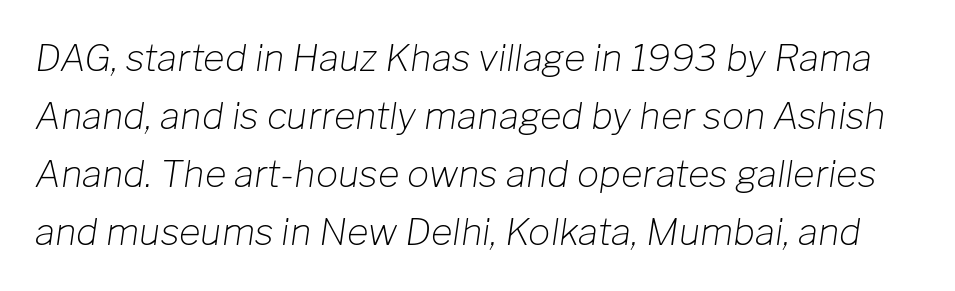
{"italic": "yes", "lean": "right", "slant_degrees": 8, "bold": "no", "weight": "light", "width": "normal", "stroke_contrast": "low", "x_height": "medium", "monospaced": "no", "underline": "no", "line_spacing": "normal", "line_spacing_ratio": 1.57, "letter_spacing": "normal", "letter_spacing_em": 0.0, "glyph_px": 37}
